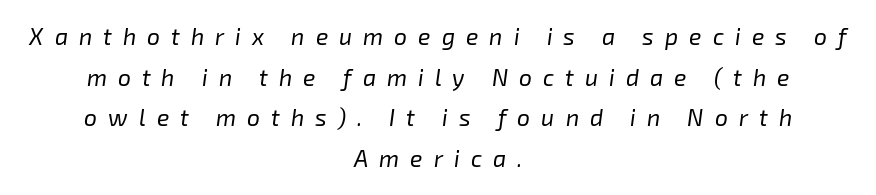
{"italic": "yes", "lean": "right", "slant_degrees": 8, "bold": "no", "underline": "no", "align": "center", "line_spacing_ratio": 1.77, "letter_spacing": "wide", "letter_spacing_em": 0.48, "glyph_px": 23}
